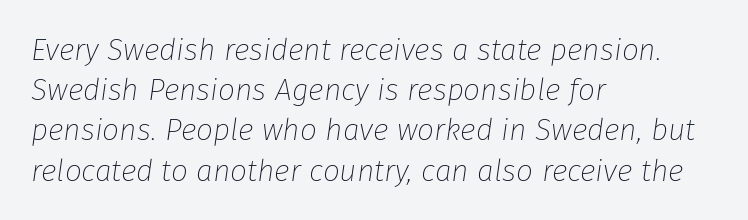
The image shows 30 px thin type, italic (leaning right); set left-aligned, normal line spacing (1.34x), normal letter spacing, not underlined; low stroke contrast and a medium x-height.
